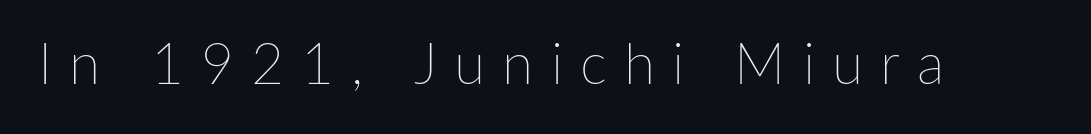
Q: Is the text bold? A: No.
Q: Is the text italic (slanted)? A: No, it is upright.
Q: Is the text underlined? A: No.
Q: Is the spacing between letters normal or unusually wide? A: Unusually wide.
Q: Width (condensed, normal, or wide)? A: Normal.
Q: Stroke contrast? A: Low.
Q: x-height? A: Medium.
Q: Monospaced? A: No.
